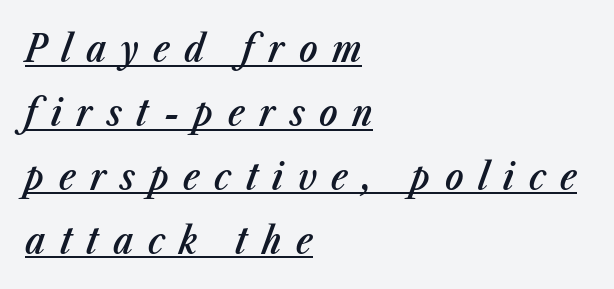
{"italic": "yes", "lean": "right", "slant_degrees": 23, "bold": "semi", "weight": "semibold", "width": "condensed", "stroke_contrast": "low", "x_height": "medium", "monospaced": "no", "underline": "yes", "align": "left", "line_spacing": "normal", "line_spacing_ratio": 1.68, "letter_spacing": "wide", "letter_spacing_em": 0.38, "glyph_px": 38}
